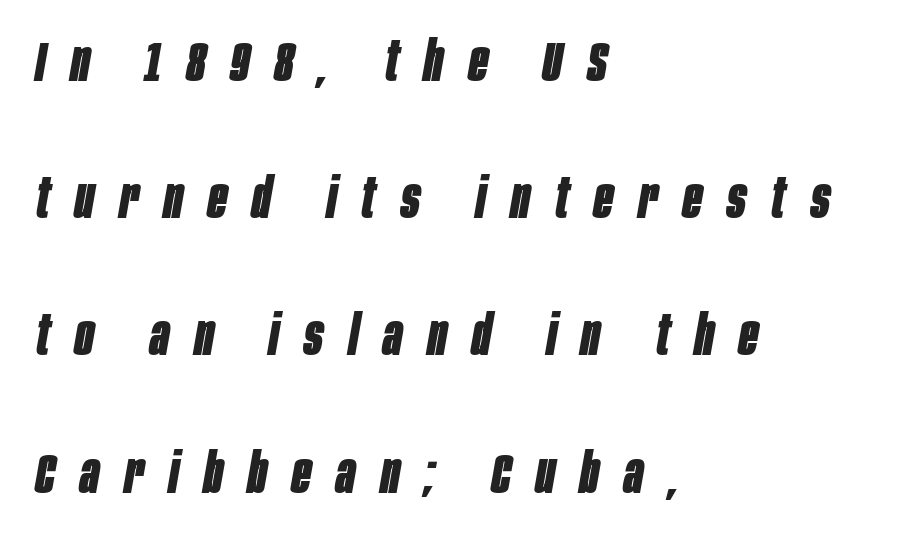
{"italic": "yes", "lean": "right", "slant_degrees": 10, "bold": "yes", "weight": "bold", "width": "condensed", "stroke_contrast": "low", "x_height": "large", "monospaced": "no", "underline": "no", "align": "left", "line_spacing": "loose", "line_spacing_ratio": 2.45, "letter_spacing": "wide", "letter_spacing_em": 0.45, "glyph_px": 56}
